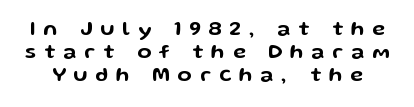
The image shows 21 px text type, upright; set tight line spacing (1.09x), unusually wide letter spacing (+0.38 em), not underlined.
